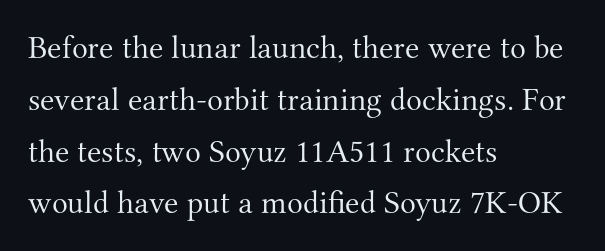
The letters stand straight up with perfectly vertical stems. Varying glyph widths throughout — classic text-font behaviour. Students, note that the glyphs here touch the page at normal intervals. The face looks like a standard text weight, possibly lighter.
